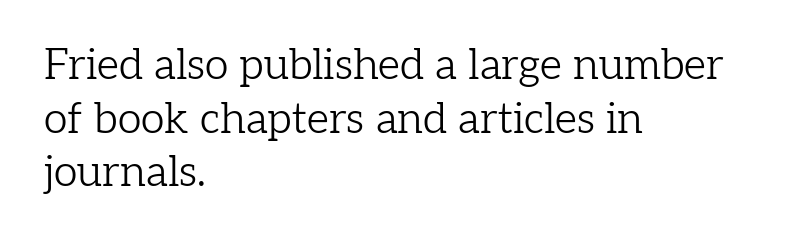
Summary of weight: not heavy and not bold. Proportional: the letters do not fall into vertical columns. Teacher's note: observe the even left margin — that is flush-left alignment. Is the letter spacing exaggerated? No — it looks like the ordinary default. The leading is moderate, giving the passage an even texture. The gap between lines stays unmarked.
